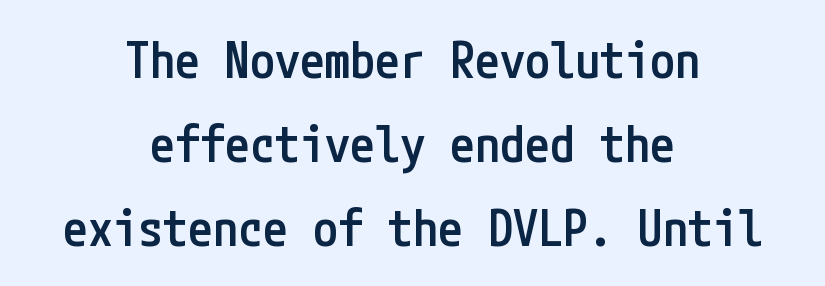
The rows are spaced the way most documents space them. Stems and bowls a touch heavier than normal — semibold. Is the block centered? Yes — each line is placed symmetrically about the middle. Quick note: underline off.
